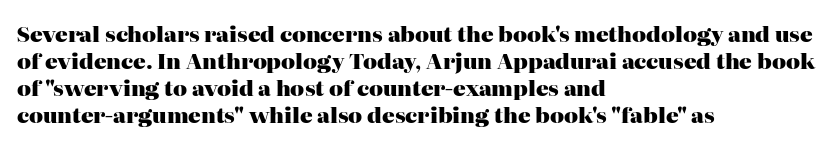
{"italic": "no", "bold": "yes", "underline": "no", "align": "left", "line_spacing": "normal", "line_spacing_ratio": 1.28, "letter_spacing": "normal", "letter_spacing_em": 0.0, "glyph_px": 21}
